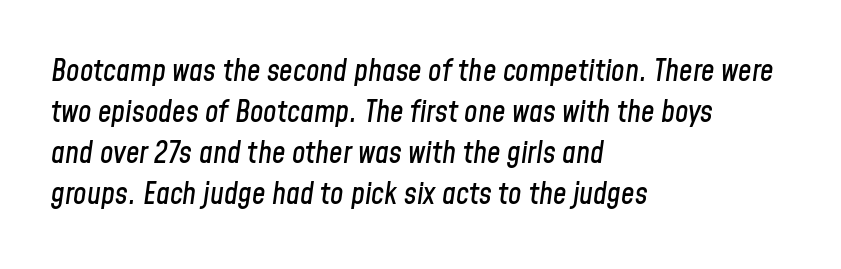
The image shows 30 px condensed type, italic (leaning right); set left-aligned, normal line spacing (1.37x), normal letter spacing, not underlined; low stroke contrast and a medium x-height.
